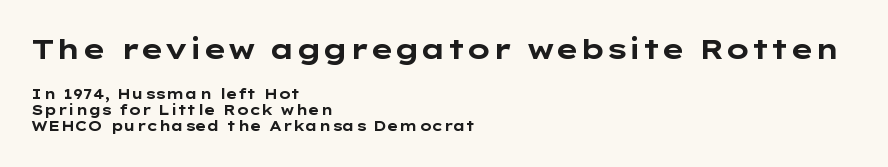
Each letter keeps its own natural width here, so spacing adapts to shape. These lines keep a tight, regular rhythm from letter to letter. Scale decreases going downward across the two blocks. Type style note: lacks serifs. Is the type bold? Yes — the strokes are clearly thick and heavy.
